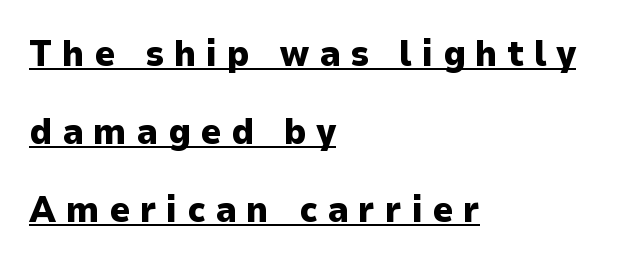
The image shows 36 px heavy sans-serif type, upright; set left-aligned, loose line spacing (2.16x), unusually wide letter spacing (+0.27 em), underlined; low stroke contrast and a medium x-height.
